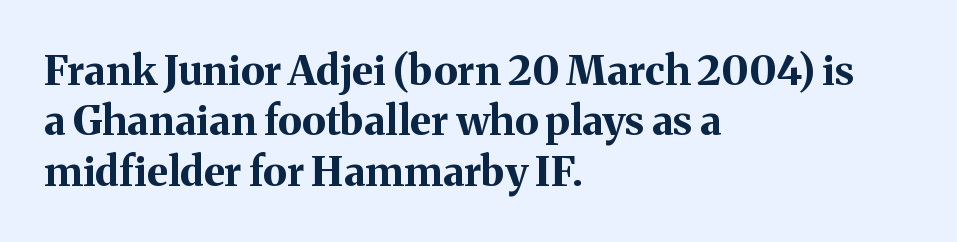
{"serif": "yes", "italic": "no", "bold": "yes", "weight": "bold", "width": "normal", "stroke_contrast": "medium", "x_height": "medium", "monospaced": "no", "underline": "no", "align": "left", "line_spacing_ratio": 1.23, "letter_spacing": "normal", "letter_spacing_em": 0.0, "glyph_px": 41}
